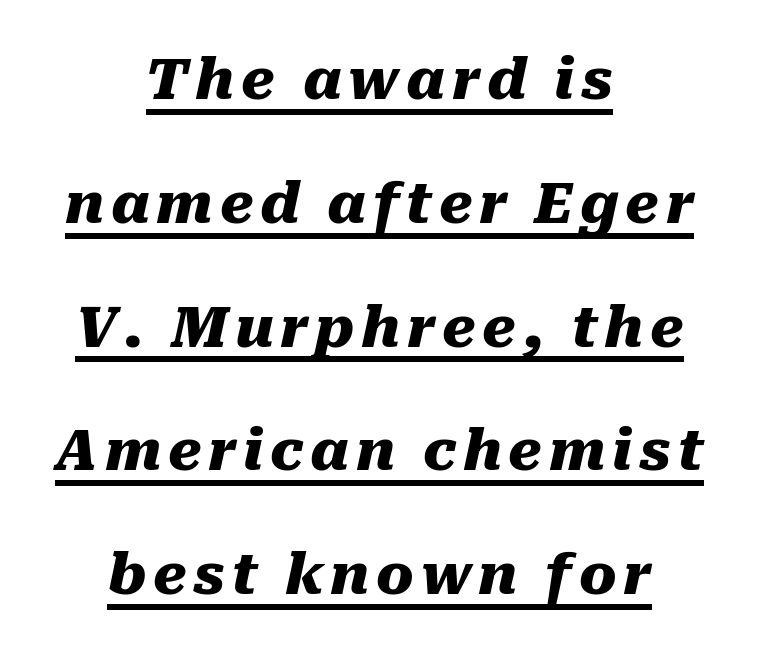
{"italic": "yes", "lean": "right", "slant_degrees": 10, "bold": "yes", "weight": "heavy", "width": "normal", "stroke_contrast": "medium", "x_height": "medium", "monospaced": "no", "underline": "yes", "align": "center", "line_spacing": "loose", "line_spacing_ratio": 2.21, "glyph_px": 56}
